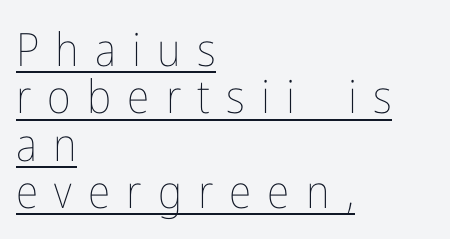
The rendering uses a small line-height, squeezing the rows. Looks like regular typesetting: each glyph gets only the width it needs. The glyphs are accompanied by a horizontal stroke just below them. Rendered with straight, roman letterforms.
